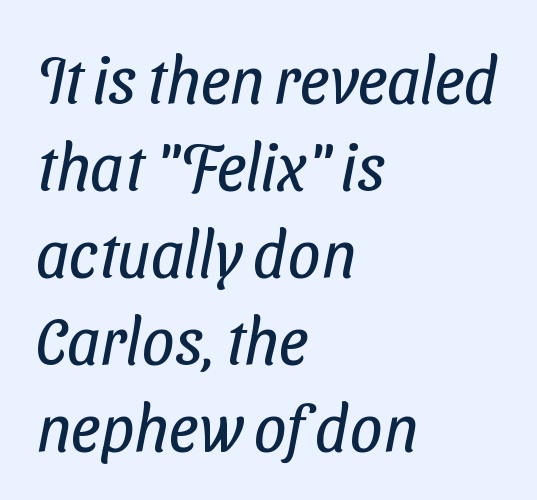
The image shows 65 px regular-weight, condensed sans-serif type; set left-aligned, normal line spacing (1.34x), normal letter spacing, not underlined; low stroke contrast and a medium x-height.
